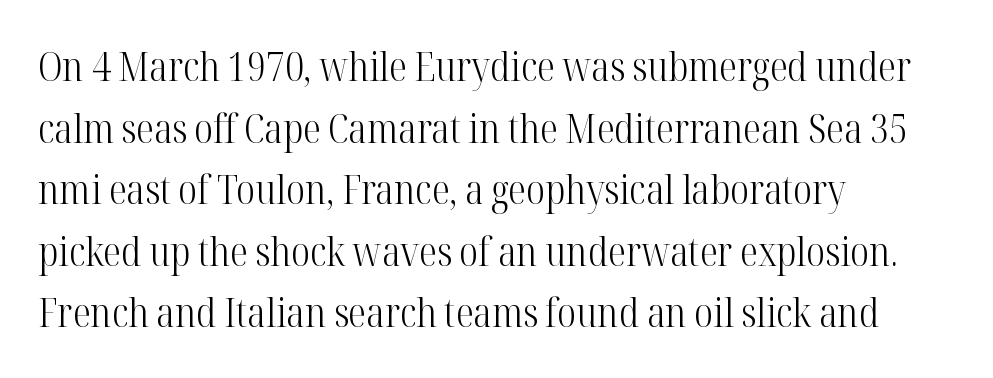
{"serif": "yes", "italic": "no", "bold": "no", "weight": "light", "width": "condensed", "stroke_contrast": "high", "x_height": "medium", "monospaced": "no", "underline": "no", "align": "left", "line_spacing": "normal", "line_spacing_ratio": 1.54, "letter_spacing": "normal", "letter_spacing_em": 0.0, "glyph_px": 40}
